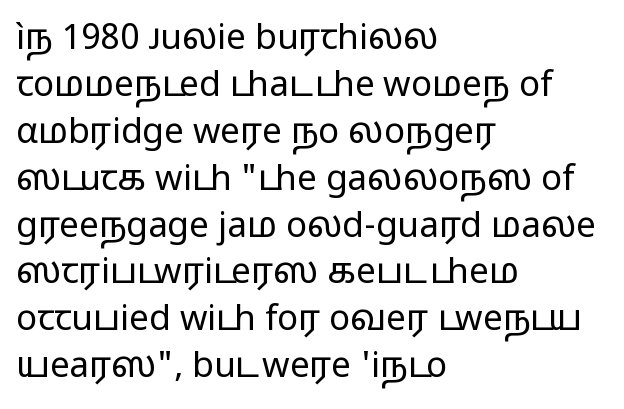
The image shows 35 px regular-weight, wide sans-serif type, upright; set left-aligned, normal line spacing (1.34x), normal letter spacing, not underlined; low stroke contrast and a medium x-height.
